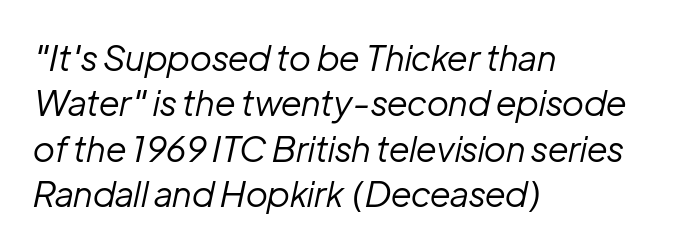
{"italic": "yes", "lean": "right", "slant_degrees": 12, "bold": "no", "weight": "regular", "width": "normal", "stroke_contrast": "low", "x_height": "medium", "monospaced": "no", "underline": "no", "align": "left", "line_spacing": "normal", "line_spacing_ratio": 1.3, "letter_spacing": "normal", "letter_spacing_em": 0.0, "glyph_px": 35}
